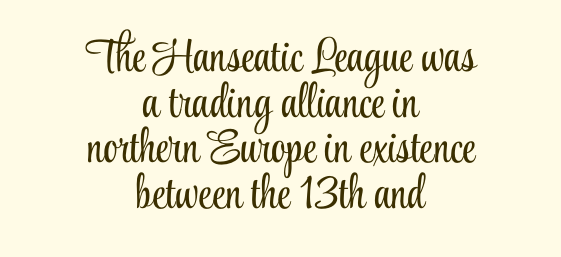
The image shows 47 px light, condensed serif type; set centered, tight line spacing (0.97x), normal letter spacing, not underlined; low stroke contrast and a small x-height.
